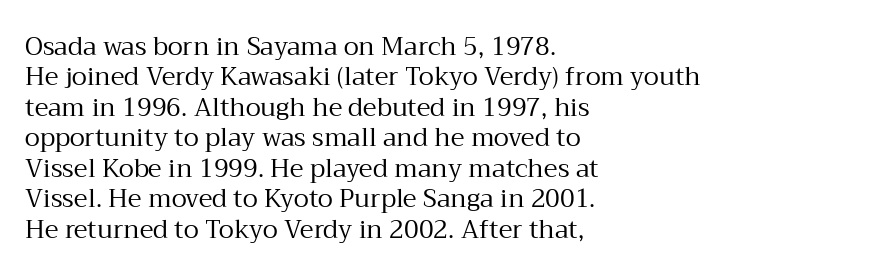
Q: Is the text bold? A: No.
Q: Is the text italic (slanted)? A: No, it is upright.
Q: Is the text underlined? A: No.
Q: How is the paragraph aligned? A: Left-aligned.
Q: Is the spacing between letters normal or unusually wide? A: Normal.
